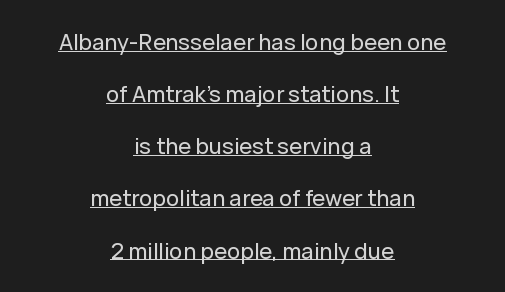
{"italic": "no", "underline": "yes", "align": "center", "line_spacing": "loose", "line_spacing_ratio": 2.37, "letter_spacing": "normal", "letter_spacing_em": 0.0, "glyph_px": 22}
